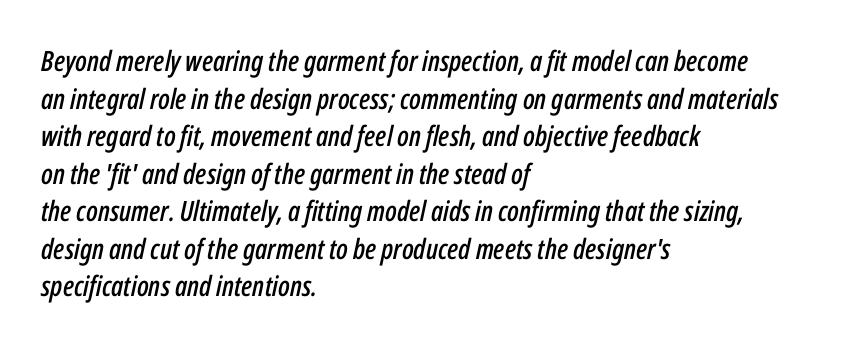
{"italic": "yes", "lean": "right", "slant_degrees": 12, "width": "condensed", "stroke_contrast": "low", "x_height": "medium", "monospaced": "no", "underline": "no", "align": "left", "line_spacing": "normal", "line_spacing_ratio": 1.34, "letter_spacing": "normal", "letter_spacing_em": 0.0, "glyph_px": 28}
